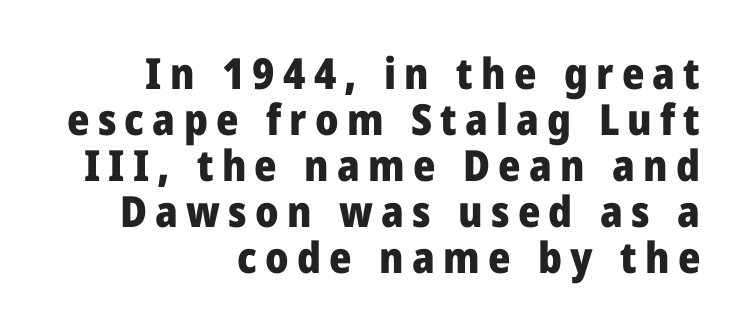
The glyphs have the mass of a bold cut. Rows of type sit shoulder to shoulder in the vertical direction. Character widths vary here, with narrow letters taking less room than wide ones. Line ends are locked; line starts wander.
